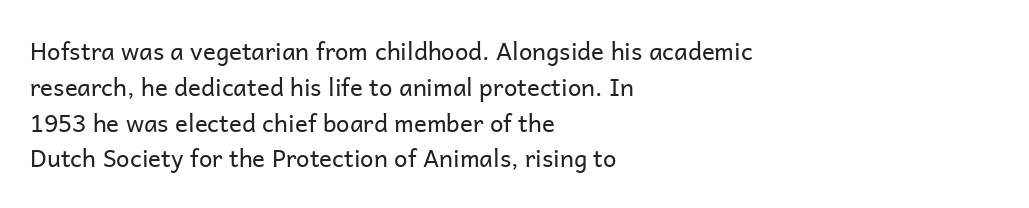
{"italic": "no", "bold": "no", "underline": "no", "align": "left", "line_spacing": "normal", "line_spacing_ratio": 1.49, "letter_spacing": "normal", "letter_spacing_em": 0.0, "glyph_px": 24}
